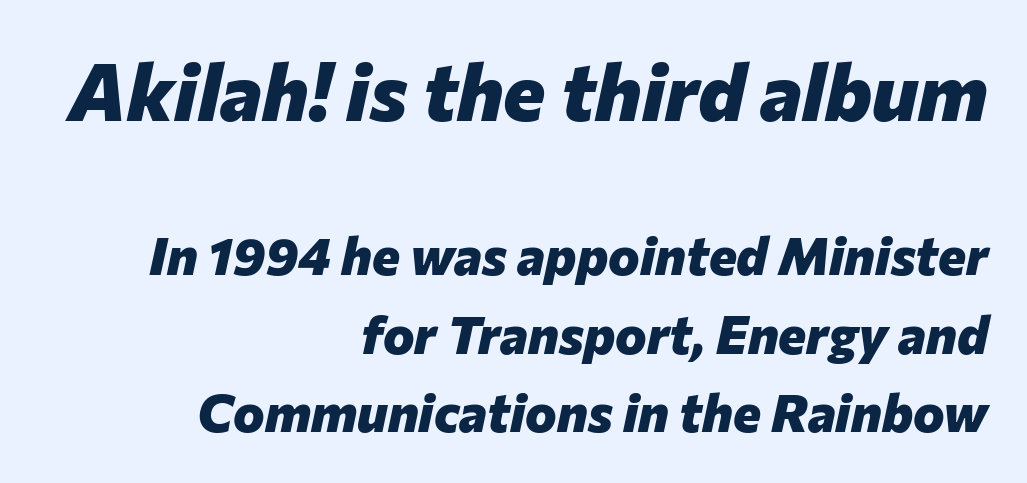
Q: Is the text bold? A: Yes.
Q: Is the text italic (slanted)? A: Yes, it leans right by about 12 degrees.
Q: Is the text underlined? A: No.
Q: How is the paragraph aligned? A: Right-aligned.
Q: Is the spacing between letters normal or unusually wide? A: Normal.
Q: Is the spacing between lines tight, normal or loose? A: Normal.
Q: Which block of text is set in a larger size, the first (top) or the second (bottom)? A: The first (top) one.
Q: Width (condensed, normal, or wide)? A: Normal.
Q: Stroke contrast? A: Low.
Q: x-height? A: Medium.
Q: Monospaced? A: No.
